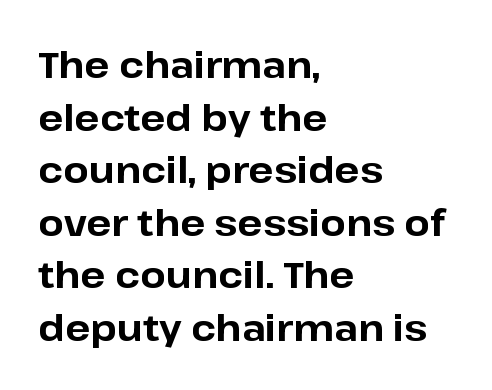
{"serif": "no", "italic": "no", "bold": "yes", "weight": "bold", "width": "normal", "stroke_contrast": "low", "x_height": "medium", "monospaced": "no", "underline": "no", "align": "left", "line_spacing": "normal", "line_spacing_ratio": 1.42, "letter_spacing": "normal", "letter_spacing_em": 0.0, "glyph_px": 37}
